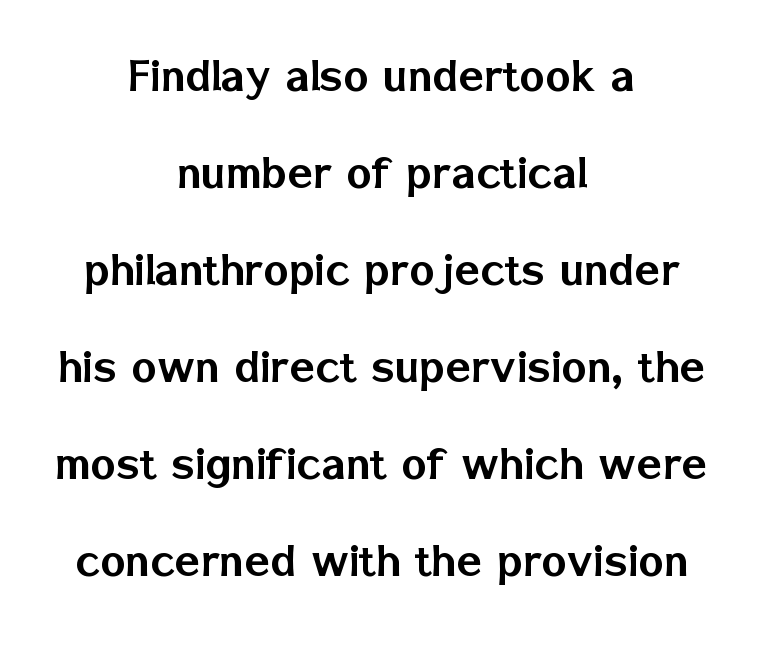
{"serif": "no", "italic": "no", "width": "normal", "stroke_contrast": "low", "x_height": "medium", "monospaced": "no", "underline": "no", "align": "center", "line_spacing_ratio": 1.83, "letter_spacing": "normal", "letter_spacing_em": 0.0, "glyph_px": 53}
